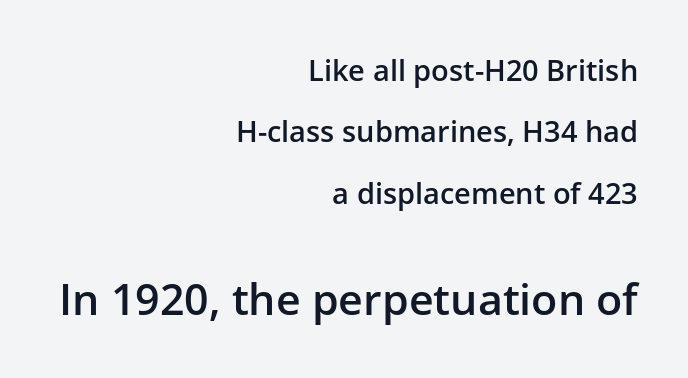
{"serif": "no", "italic": "no", "bold": "semi", "weight": "semibold", "width": "normal", "stroke_contrast": "low", "x_height": "medium", "monospaced": "no", "underline": "no", "align": "right", "line_spacing": "loose", "line_spacing_ratio": 2.12, "letter_spacing": "normal", "letter_spacing_em": 0.0, "larger_block": "second", "size_ratio": 1.48, "glyph_px": 43}
